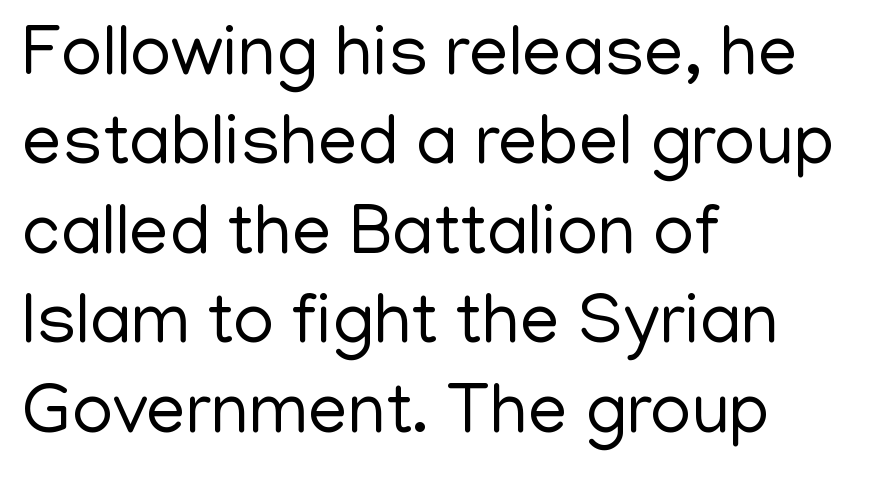
Q: Is the text bold? A: No.
Q: Is the text italic (slanted)? A: No, it is upright.
Q: Is the typeface a serif or a sans-serif typeface? A: Sans-serif.
Q: Is the text underlined? A: No.
Q: How is the paragraph aligned? A: Left-aligned.
Q: Is the spacing between letters normal or unusually wide? A: Normal.
Q: Is the spacing between lines tight, normal or loose? A: Normal.
Q: Width (condensed, normal, or wide)? A: Normal.
Q: Stroke contrast? A: Low.
Q: x-height? A: Medium.
Q: Monospaced? A: No.
